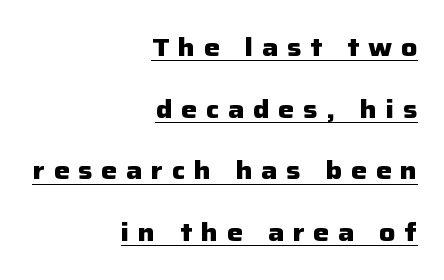
Check the space under the baseline: a stroke is drawn there. The paragraph has a hard right edge and a soft left edge. Chunky letters — that's bold for sure. The letters are spread apart with noticeably loose tracking. This is roman type, the default non-slanted kind. How would I describe the line gaps? Wide and relaxed.
